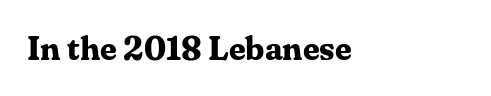
The image shows 33 px bold serif type, upright; set left-aligned, normal letter spacing, not underlined; medium stroke contrast and a medium x-height.
